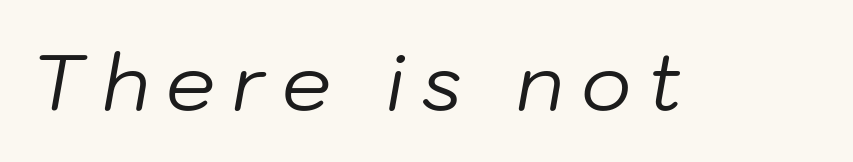
The image shows 78 px regular-weight type, italic (leaning right); set unusually wide letter spacing (+0.21 em), not underlined; low stroke contrast and a medium x-height.
